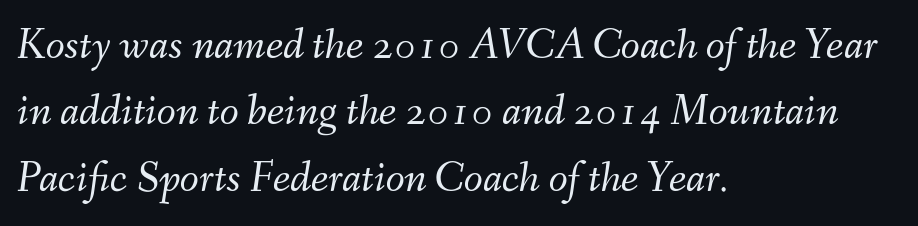
Q: Is the text bold? A: No.
Q: Is the text italic (slanted)? A: Yes, it leans right by about 9 degrees.
Q: Is the text underlined? A: No.
Q: How is the paragraph aligned? A: Left-aligned.
Q: Is the spacing between letters normal or unusually wide? A: Normal.
Q: Is the spacing between lines tight, normal or loose? A: Normal.
Q: Width (condensed, normal, or wide)? A: Normal.
Q: Stroke contrast? A: Medium.
Q: x-height? A: Small.
Q: Monospaced? A: No.
